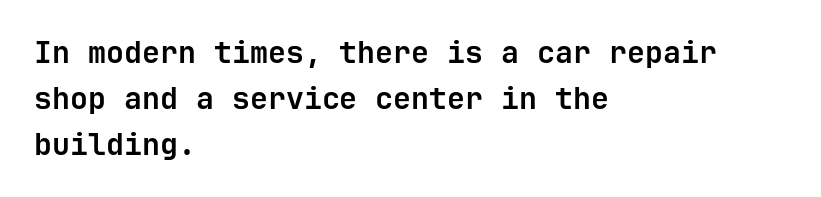
The image shows 30 px semibold sans-serif type, upright; set left-aligned, normal line spacing (1.54x), normal letter spacing, not underlined; low stroke contrast and a medium x-height.
